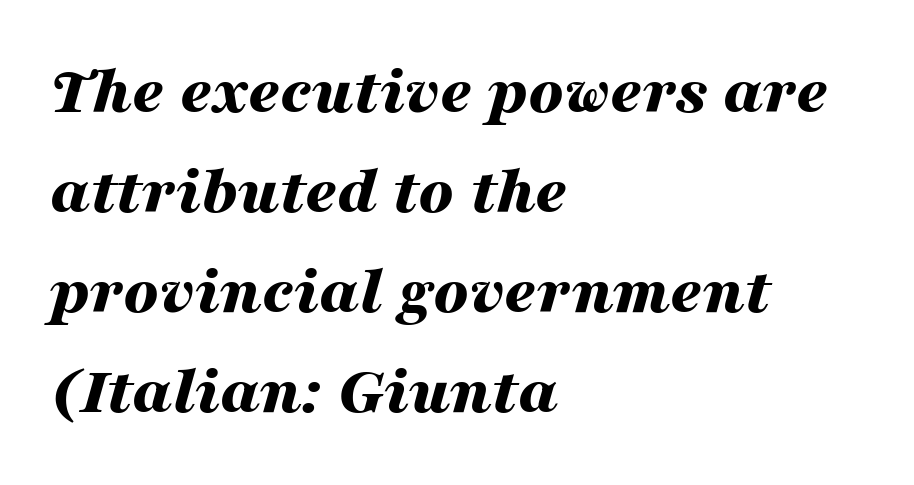
The image shows 69 px bold, wide type, italic (leaning right); set left-aligned, normal line spacing (1.45x), normal letter spacing, not underlined; medium stroke contrast and a medium x-height.
